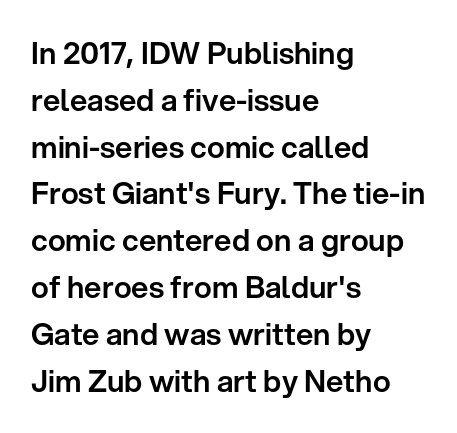
{"serif": "no", "italic": "no", "width": "normal", "stroke_contrast": "low", "x_height": "medium", "monospaced": "no", "underline": "no", "align": "left", "line_spacing": "normal", "line_spacing_ratio": 1.56, "letter_spacing": "normal", "letter_spacing_em": 0.0, "glyph_px": 30}
